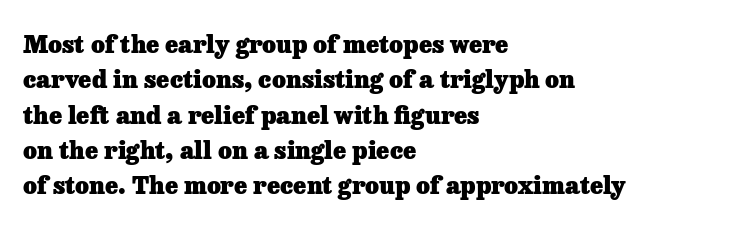
Q: Is the text bold? A: Yes.
Q: Is the text italic (slanted)? A: No, it is upright.
Q: Is the text underlined? A: No.
Q: How is the paragraph aligned? A: Left-aligned.
Q: Is the spacing between letters normal or unusually wide? A: Normal.
Q: Is the spacing between lines tight, normal or loose? A: Normal.
